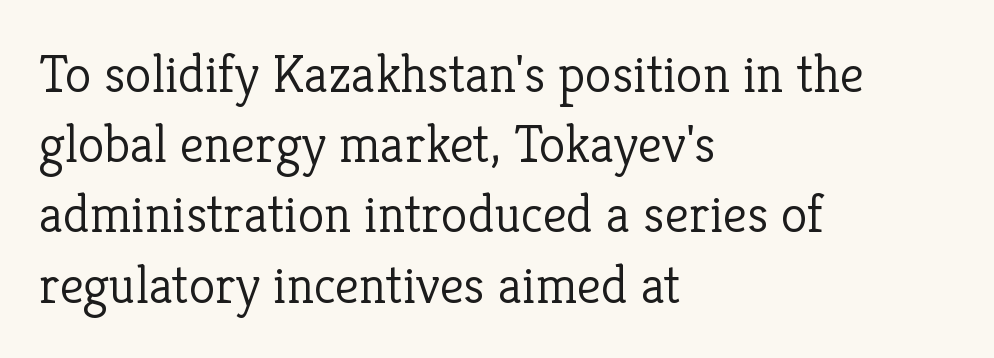
Q: Is the text bold? A: No.
Q: Is the text italic (slanted)? A: No, it is upright.
Q: Is the typeface a serif or a sans-serif typeface? A: Serif.
Q: Is the text underlined? A: No.
Q: How is the paragraph aligned? A: Left-aligned.
Q: Is the spacing between letters normal or unusually wide? A: Normal.
Q: Is the spacing between lines tight, normal or loose? A: Normal.
Q: Width (condensed, normal, or wide)? A: Normal.
Q: Stroke contrast? A: Low.
Q: x-height? A: Medium.
Q: Monospaced? A: No.
